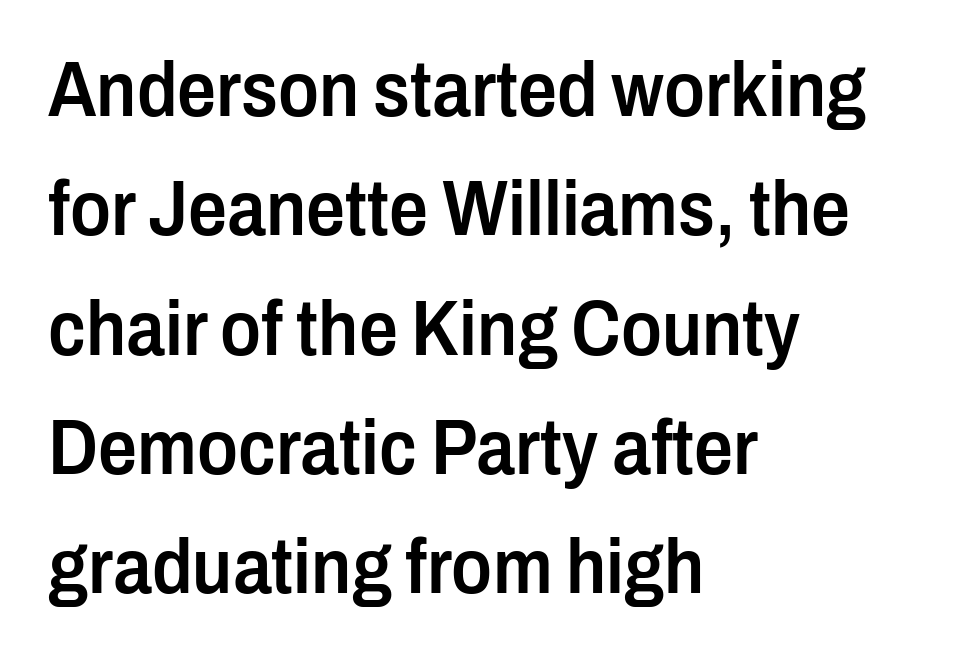
The image shows 77 px semibold, condensed sans-serif type, upright; set left-aligned, normal line spacing (1.55x), normal letter spacing, not underlined; low stroke contrast and a medium x-height.
